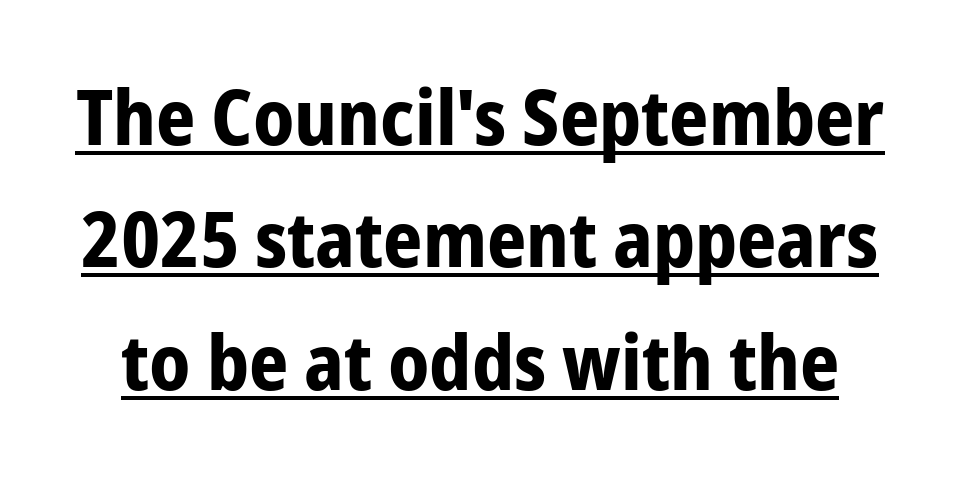
The typeface chosen for these lines omits serifs. A baseline rule has been typeset under these characters. Character widths vary here, with narrow letters taking less room than wide ones. In terms of weight, the rendering is a true, heavy bold. The gaps between neighbouring characters are ordinary and unremarkable.
